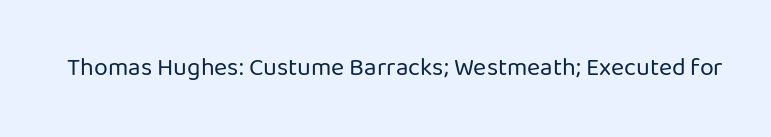
The image shows 25 px text type, upright; set normal letter spacing, not underlined.
